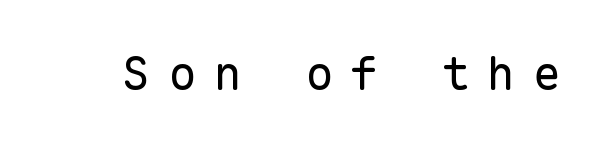
The image shows 47 px regular-weight sans-serif type, upright, monospaced; set unusually wide letter spacing (+0.37 em), not underlined; low stroke contrast and a medium x-height.
